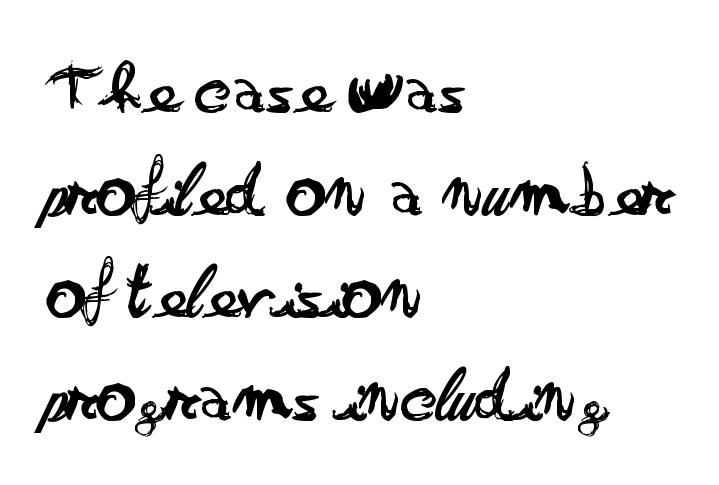
Q: Is the text bold? A: No.
Q: Is the text italic (slanted)? A: No, it is upright.
Q: Is the typeface a serif or a sans-serif typeface? A: Sans-serif.
Q: Is the text underlined? A: No.
Q: How is the paragraph aligned? A: Left-aligned.
Q: Is the spacing between letters normal or unusually wide? A: Normal.
Q: Is the spacing between lines tight, normal or loose? A: Normal.
Q: Width (condensed, normal, or wide)? A: Wide.
Q: Stroke contrast? A: Low.
Q: x-height? A: Small.
Q: Monospaced? A: No.
